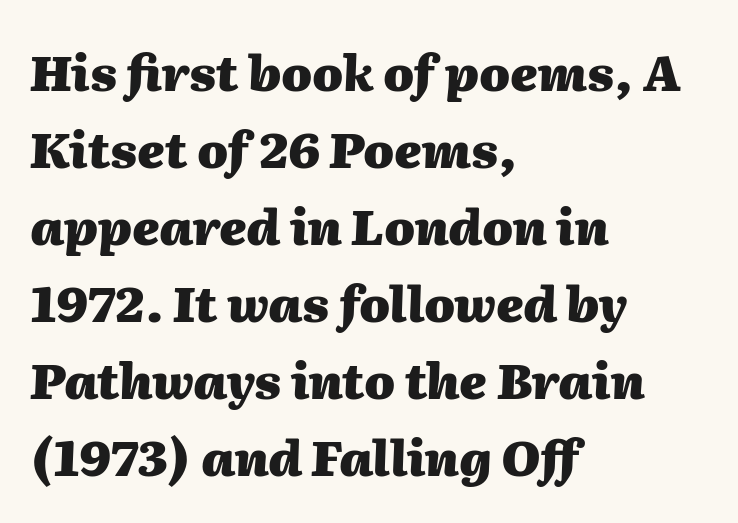
Look at the tracking — it's just the regular setting, nothing added. As a designer I'd log this as weight 700, bold. Do the characters align in a grid? No, the font is proportional. Letters rest on an invisible, unmarked baseline.
